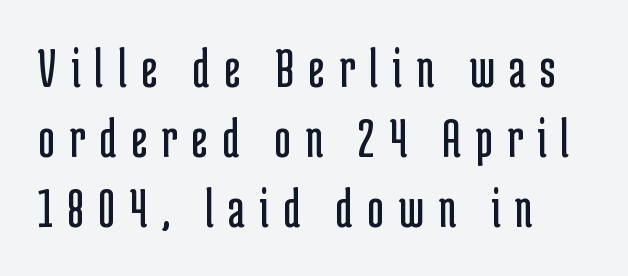
The image shows 57 px regular-weight, condensed sans-serif type, upright; set left-aligned, line spacing 1.23x, unusually wide letter spacing (+0.25 em), not underlined; low stroke contrast and a medium x-height.
